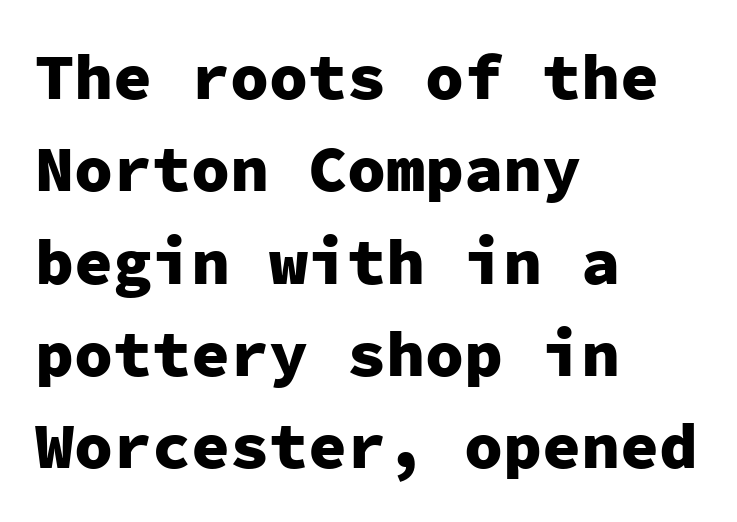
Nobody drew a line under any word here. The letters sit at their default tracking, neither squeezed nor spread. Check where the strokes stop: nothing finishes them off — pure sans. Every stem runs plumb, perpendicular to the baseline.
